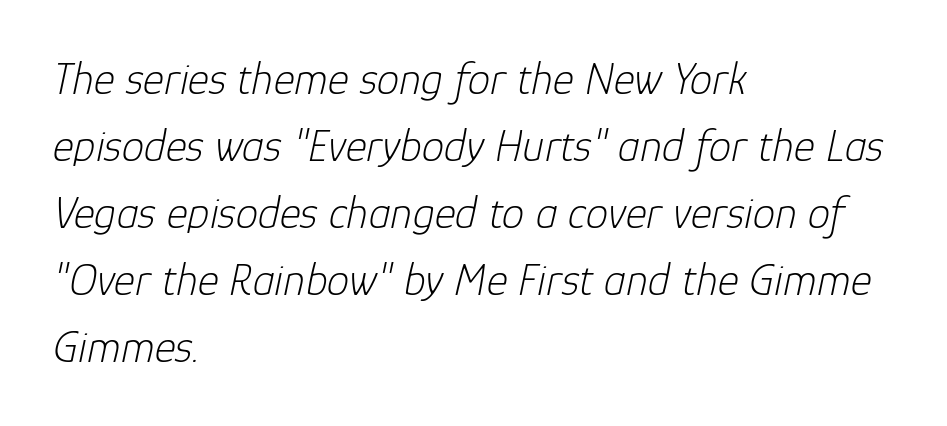
Rendered with sloped, italic letterforms. Here the glyphs are tracked normally, forming tight word shapes. Is this a heavy cut? Hardly; it is regular or lighter. Character widths vary here, with narrow letters taking less room than wide ones. The ragged edge is on the right, which tells us the setting is flush left.
